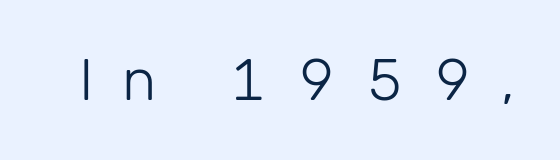
The image shows 58 px light sans-serif type, upright; set unusually wide letter spacing (+0.49 em), not underlined; low stroke contrast and a medium x-height.
